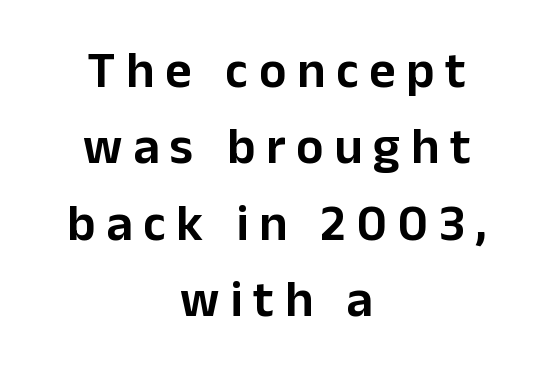
What stands out about the letter spacing? Its width — letters are far apart. If you drew a line through each stem, it would be perfectly vertical. The rows are spaced the way most documents space them. Proportional: the letters do not fall into vertical columns. The designer went with a sans here, leaving each stem footless.
